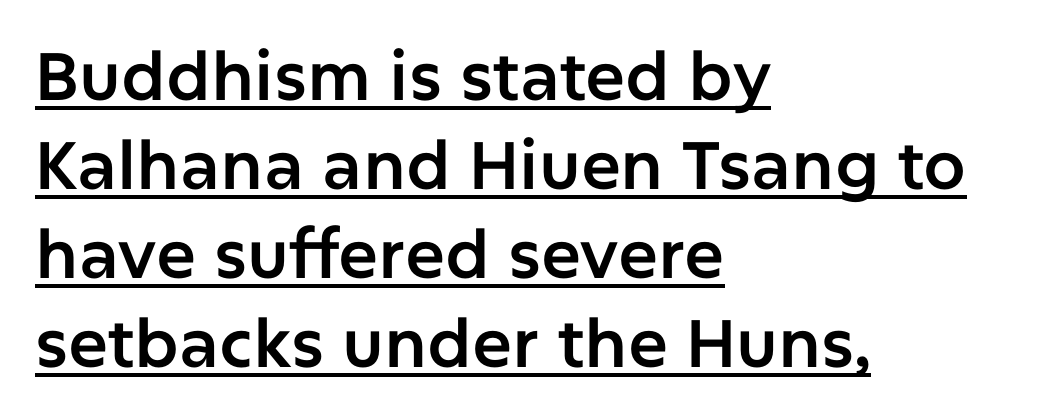
{"serif": "no", "italic": "no", "width": "normal", "stroke_contrast": "low", "x_height": "medium", "monospaced": "no", "underline": "yes", "align": "left", "line_spacing": "normal", "line_spacing_ratio": 1.33, "letter_spacing": "normal", "letter_spacing_em": 0.0, "glyph_px": 67}
